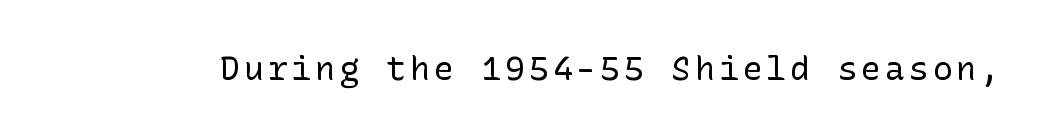
Check where the strokes stop: nothing finishes them off — pure sans. Nothing heavy about these letters — not bold at all. Unlike italic type, these characters show no tilt at all. Descenders are the only things crossing below the line.
